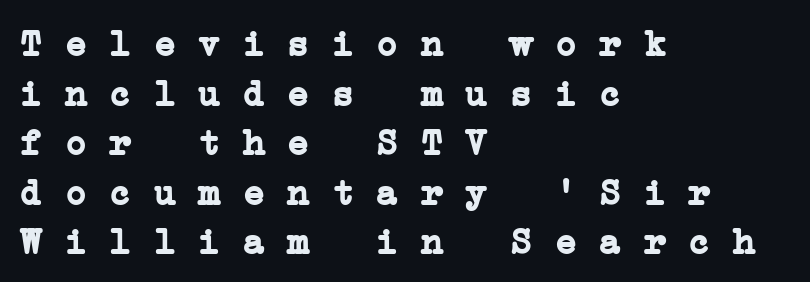
One glance says typical: line gaps are just what's usual. All the whitespace from short lines collects on the right. A full-strength bold gives these letters their thick strokes. Short note: letters normally spaced. Anything drawn beneath the words? Only blank space.
